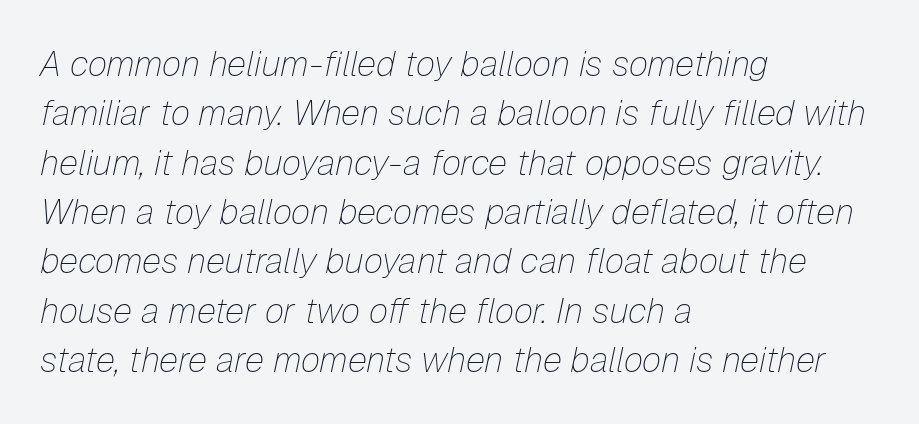
{"italic": "yes", "lean": "right", "slant_degrees": 12, "bold": "no", "weight": "thin", "width": "normal", "stroke_contrast": "low", "x_height": "medium", "monospaced": "no", "underline": "no", "align": "left", "line_spacing": "normal", "line_spacing_ratio": 1.41, "letter_spacing": "normal", "letter_spacing_em": 0.0, "glyph_px": 35}
